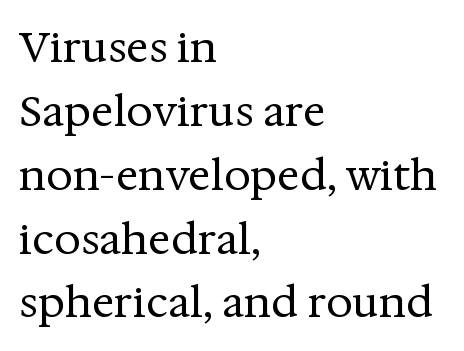
The image shows 42 px regular-weight serif type, upright; set left-aligned, normal line spacing (1.52x), normal letter spacing, not underlined; medium stroke contrast and a medium x-height.
